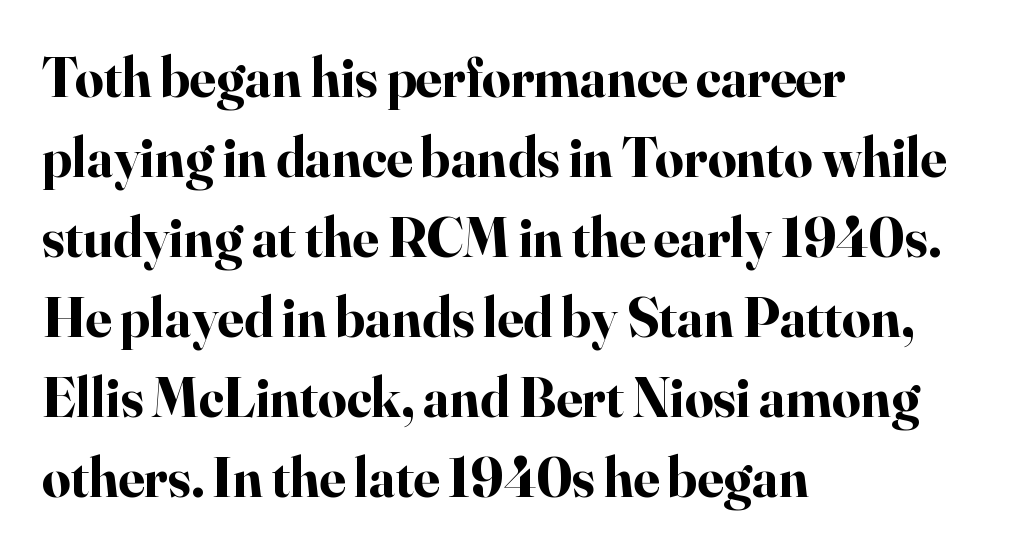
{"serif": "yes", "italic": "no", "bold": "yes", "weight": "bold", "width": "normal", "stroke_contrast": "high", "x_height": "small", "monospaced": "no", "underline": "no", "align": "left", "line_spacing": "normal", "line_spacing_ratio": 1.43, "letter_spacing": "normal", "letter_spacing_em": 0.0, "glyph_px": 56}
